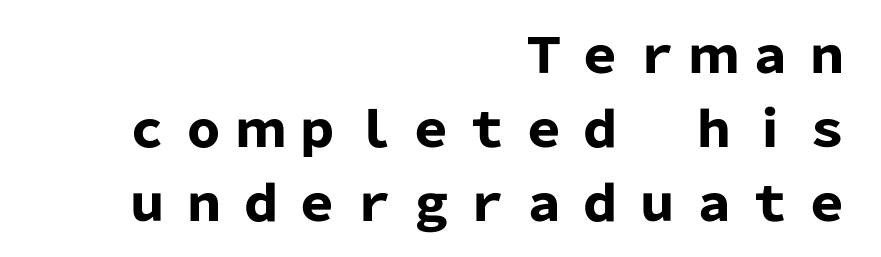
Pretty heavy lettering here — definitely bold. The lettering stays uniformly vertical, giving the passage a roman look. Nope, no serifs anywhere on these letters. Only glyphs here, with clear space below each row.
